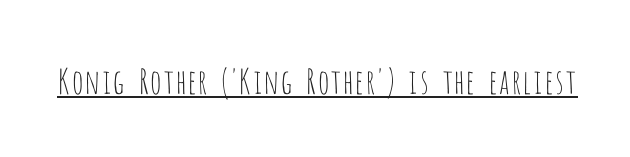
The image shows 34 px thin, condensed sans-serif type, upright; set normal letter spacing, underlined; low stroke contrast and a large x-height.
